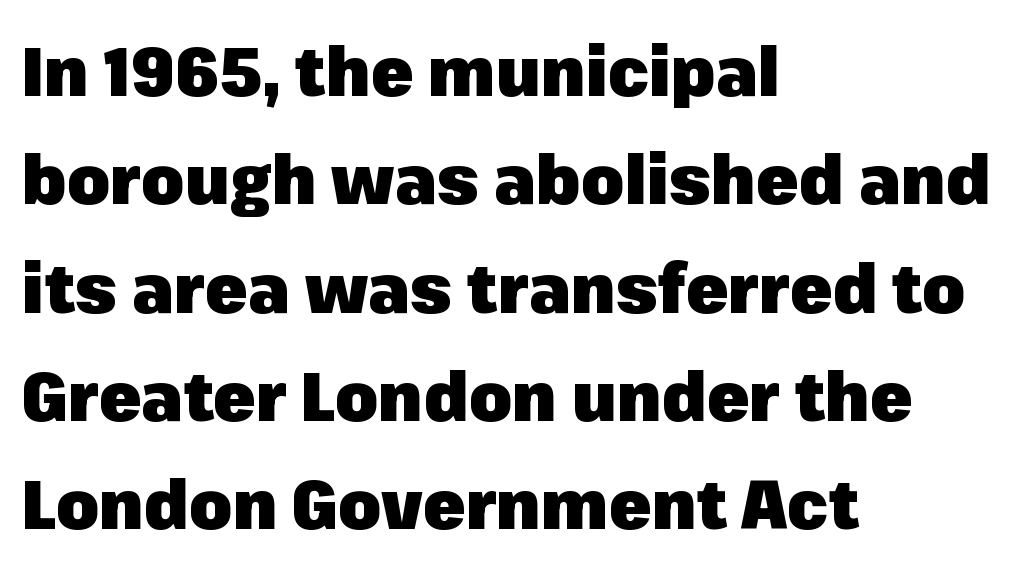
The image shows 69 px heavy sans-serif type, upright; set left-aligned, normal line spacing (1.57x), normal letter spacing, not underlined; low stroke contrast and a medium x-height.
